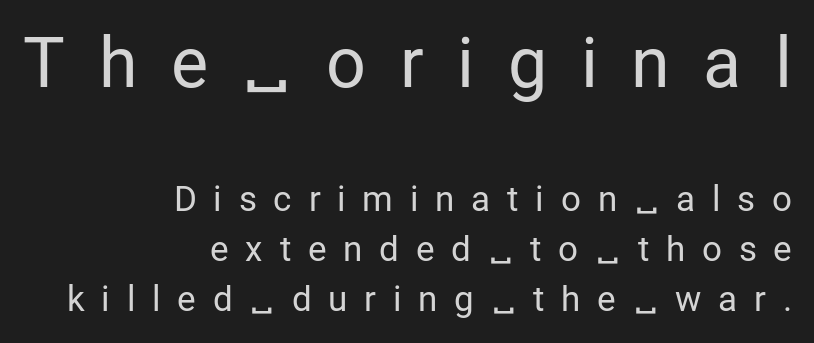
{"serif": "no", "italic": "no", "bold": "no", "weight": "regular", "width": "normal", "stroke_contrast": "low", "x_height": "medium", "monospaced": "no", "underline": "no", "align": "right", "line_spacing": "normal", "line_spacing_ratio": 1.43, "letter_spacing": "wide", "letter_spacing_em": 0.48, "larger_block": "first", "size_ratio": 2.0, "glyph_px": 70}
